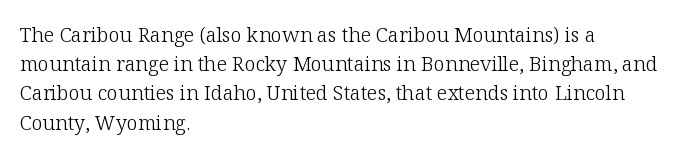
{"italic": "no", "bold": "no", "underline": "no", "align": "left", "line_spacing": "normal", "line_spacing_ratio": 1.46, "letter_spacing": "normal", "letter_spacing_em": 0.0, "glyph_px": 20}
